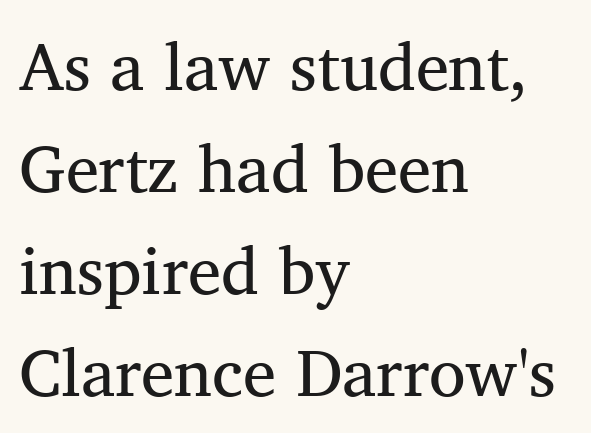
Q: Is the text bold? A: No.
Q: Is the text italic (slanted)? A: No, it is upright.
Q: Is the typeface a serif or a sans-serif typeface? A: Serif.
Q: Is the text underlined? A: No.
Q: How is the paragraph aligned? A: Left-aligned.
Q: Is the spacing between letters normal or unusually wide? A: Normal.
Q: Is the spacing between lines tight, normal or loose? A: Normal.
Q: Width (condensed, normal, or wide)? A: Normal.
Q: Stroke contrast? A: Medium.
Q: x-height? A: Medium.
Q: Monospaced? A: No.
